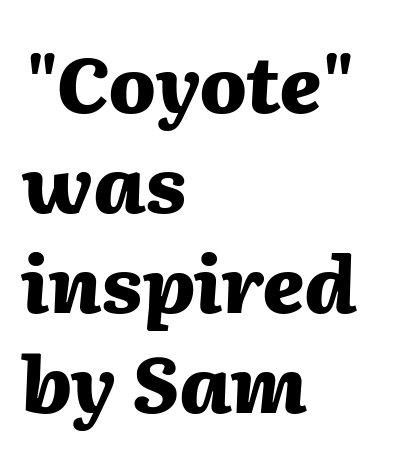
Q: Is the text bold? A: Yes.
Q: Is the text italic (slanted)? A: Yes, it leans right by about 2 degrees.
Q: Is the text underlined? A: No.
Q: How is the paragraph aligned? A: Left-aligned.
Q: Is the spacing between letters normal or unusually wide? A: Normal.
Q: Is the spacing between lines tight, normal or loose? A: Normal.
Q: Width (condensed, normal, or wide)? A: Normal.
Q: Stroke contrast? A: Medium.
Q: x-height? A: Medium.
Q: Monospaced? A: No.
